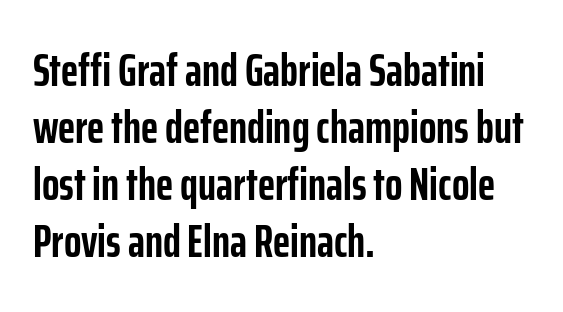
The image shows 46 px semibold, condensed sans-serif type, upright; set left-aligned, line spacing 1.24x, normal letter spacing, not underlined; low stroke contrast and a medium x-height.
